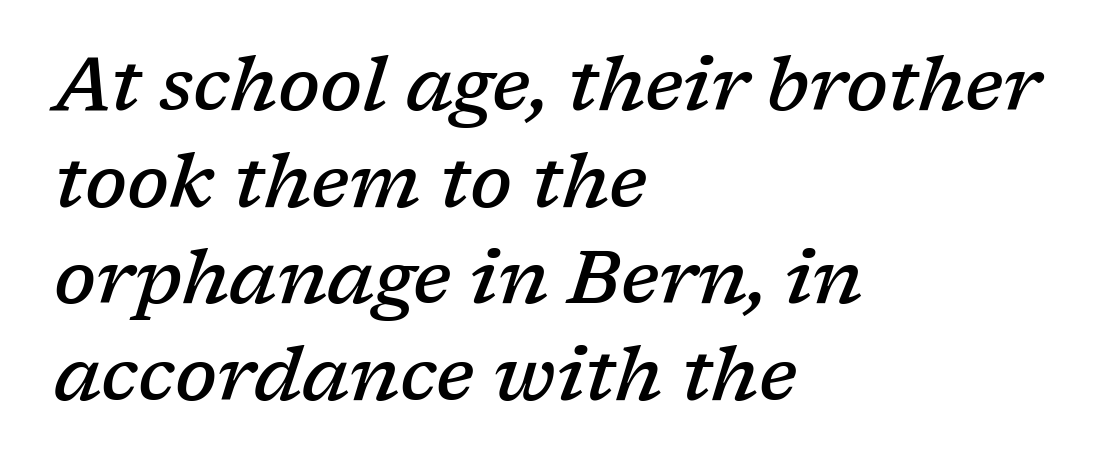
The image shows 75 px semibold serif type, italic (leaning right); set left-aligned, normal line spacing (1.29x), normal letter spacing, not underlined; low stroke contrast and a medium x-height.
